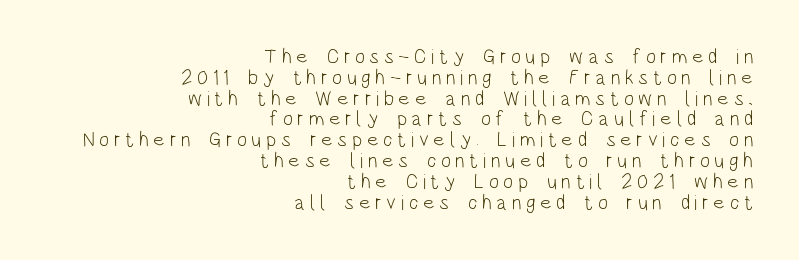
{"italic": "no", "bold": "no", "underline": "no", "align": "right", "line_spacing": "tight", "line_spacing_ratio": 0.99, "letter_spacing": "wide", "letter_spacing_em": 0.22, "glyph_px": 21}
